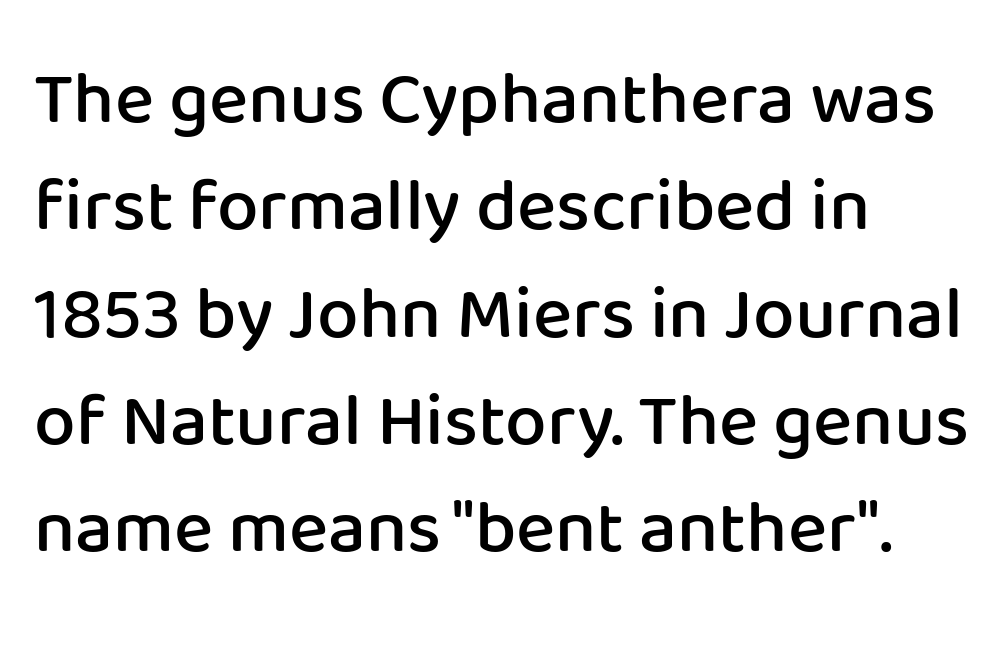
Layout note: lines flush left. Character widths vary here, with narrow letters taking less room than wide ones. I'd call this a sans setting — the letters go barefoot. The face used here is rendered with its standard letterfit. Normally led — the rows are evenly, conventionally spaced. Its strokes are somewhat broadened, the hallmark of semibold type.
